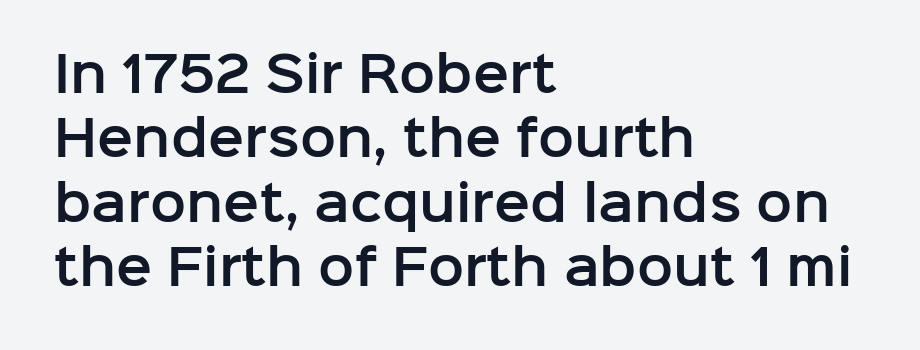
Q: Is the text italic (slanted)? A: No, it is upright.
Q: Is the typeface a serif or a sans-serif typeface? A: Sans-serif.
Q: Is the text underlined? A: No.
Q: How is the paragraph aligned? A: Left-aligned.
Q: Is the spacing between letters normal or unusually wide? A: Normal.
Q: Is the spacing between lines tight, normal or loose? A: Normal.
Q: Width (condensed, normal, or wide)? A: Normal.
Q: Stroke contrast? A: Low.
Q: x-height? A: Medium.
Q: Monospaced? A: No.
